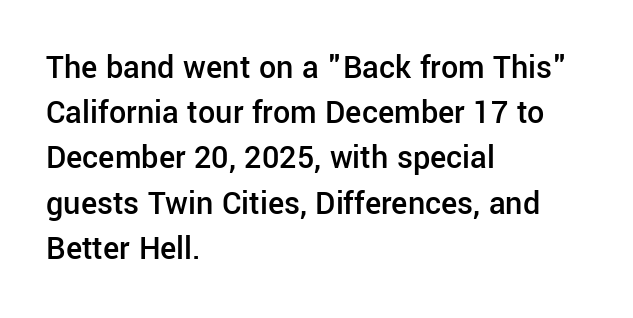
Q: Is the text bold? A: Semi-bold.
Q: Is the text italic (slanted)? A: No, it is upright.
Q: Is the typeface a serif or a sans-serif typeface? A: Sans-serif.
Q: Is the text underlined? A: No.
Q: How is the paragraph aligned? A: Left-aligned.
Q: Is the spacing between letters normal or unusually wide? A: Normal.
Q: Is the spacing between lines tight, normal or loose? A: Normal.
Q: Width (condensed, normal, or wide)? A: Normal.
Q: Stroke contrast? A: Low.
Q: x-height? A: Medium.
Q: Monospaced? A: No.
